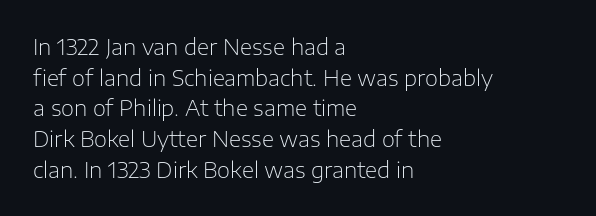
Q: Is the text bold? A: No.
Q: Is the text italic (slanted)? A: No, it is upright.
Q: Is the text underlined? A: No.
Q: How is the paragraph aligned? A: Left-aligned.
Q: Is the spacing between letters normal or unusually wide? A: Normal.
Q: Is the spacing between lines tight, normal or loose? A: Normal.
